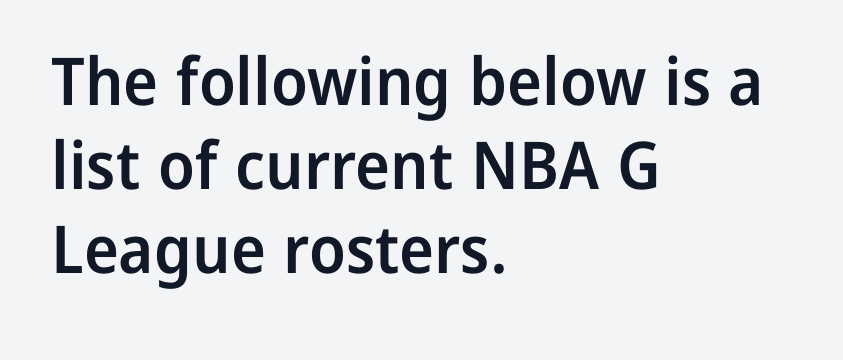
The image shows 66 px semibold sans-serif type, upright; set left-aligned, normal line spacing (1.27x), normal letter spacing, not underlined; low stroke contrast and a medium x-height.
